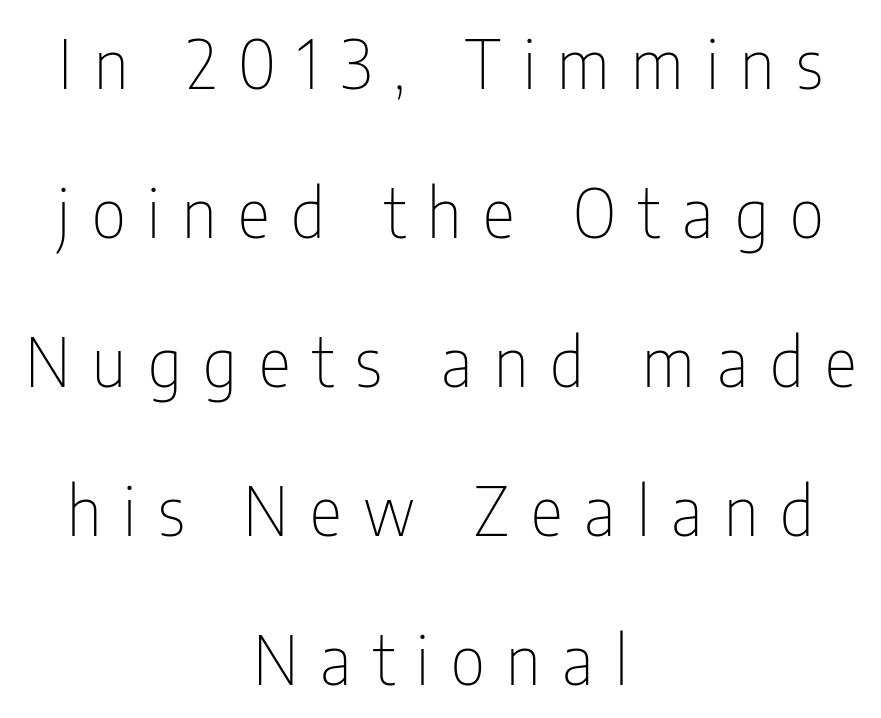
The type sits square on the baseline with zero lean. The whitespace from short lines is split evenly between both sides. Stem width sits at or under what a default text font uses. This sample uses a sans-serif face. The zone under the glyphs is completely vacant.
